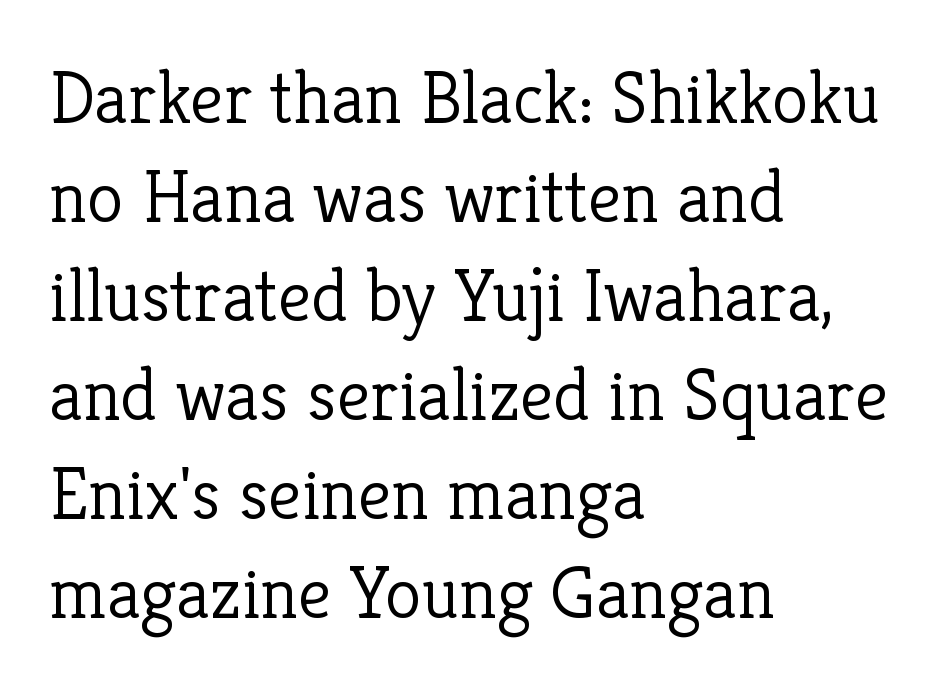
Q: Is the text bold? A: No.
Q: Is the text italic (slanted)? A: No, it is upright.
Q: Is the typeface a serif or a sans-serif typeface? A: Serif.
Q: Is the text underlined? A: No.
Q: How is the paragraph aligned? A: Left-aligned.
Q: Is the spacing between letters normal or unusually wide? A: Normal.
Q: Is the spacing between lines tight, normal or loose? A: Normal.
Q: Width (condensed, normal, or wide)? A: Normal.
Q: Stroke contrast? A: Low.
Q: x-height? A: Medium.
Q: Monospaced? A: No.
